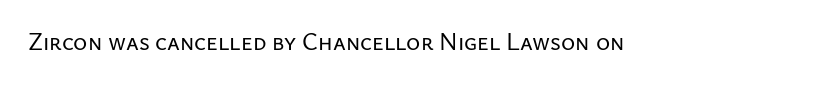
{"italic": "no", "underline": "no", "letter_spacing": "normal", "letter_spacing_em": 0.0, "glyph_px": 24}
